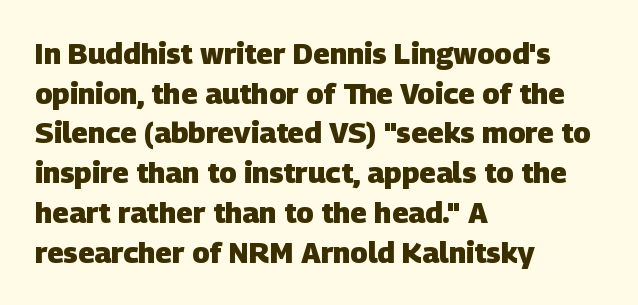
The setting favours the left margin, as ordinary paragraphs usually do. Unmarked baselines from the first word to the last. Thick stems and heavy bowls — unmistakably bold. You could not count columns in this text — the font is proportionally spaced. The typeface chosen for these lines omits serifs.
